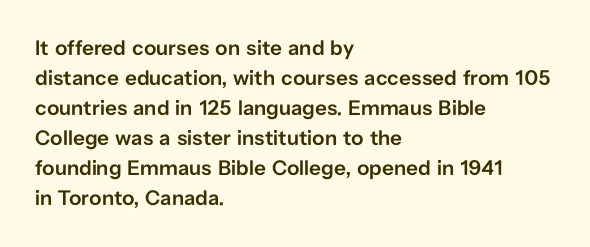
{"italic": "no", "bold": "semi", "underline": "no", "align": "left", "line_spacing": "normal", "line_spacing_ratio": 1.43, "letter_spacing": "normal", "letter_spacing_em": 0.0, "glyph_px": 21}
